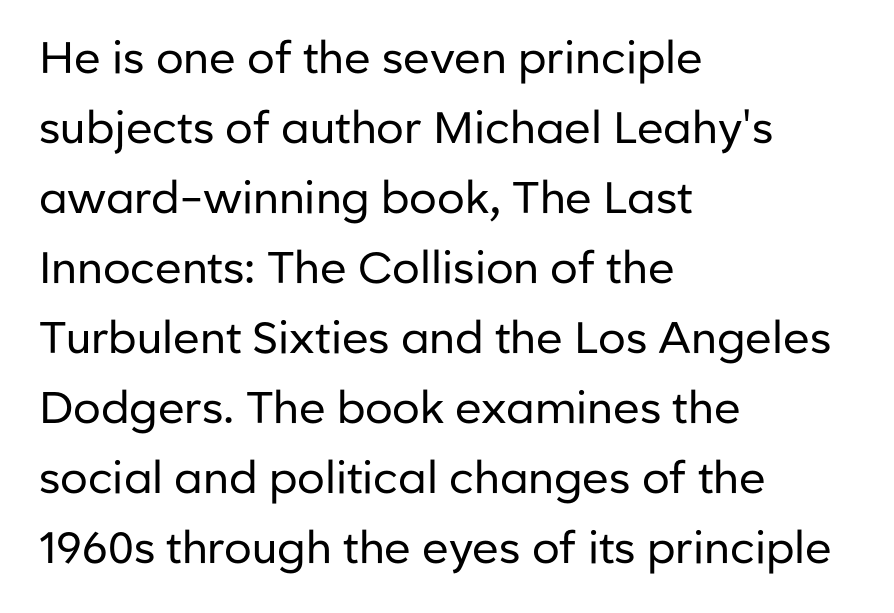
These lines are rendered in a variable-pitch font. This sample is left-justified, so line endings fall wherever the words run out. It's the straight-up-and-down kind of type. The zone under the glyphs is completely vacant. You could call the tracking neutral — neither tight nor loose. Compared with a typical body face, this is equally light or lighter still.
